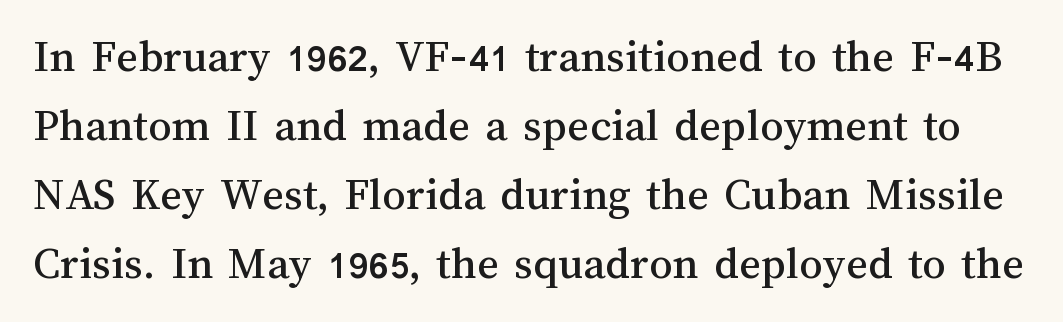
{"italic": "no", "width": "normal", "stroke_contrast": "medium", "x_height": "medium", "monospaced": "no", "underline": "no", "line_spacing": "normal", "line_spacing_ratio": 1.47, "letter_spacing": "normal", "letter_spacing_em": 0.0, "glyph_px": 47}
